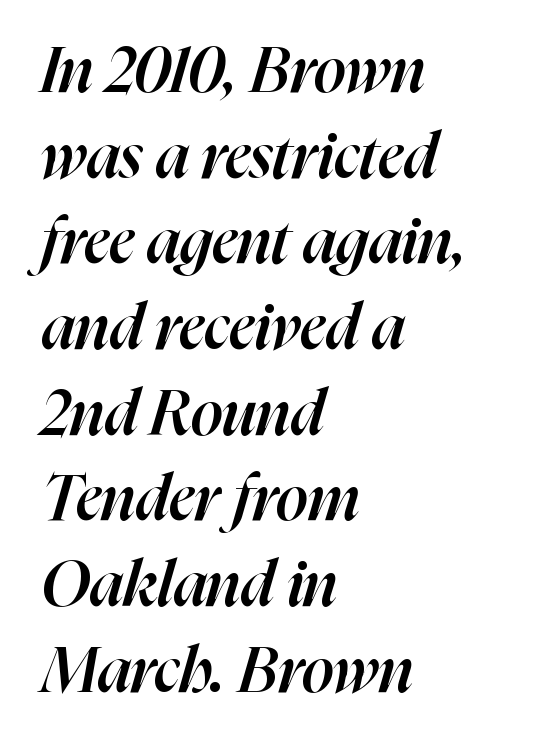
Short note: letters normally spaced. The ragged edge is on the right, which tells us the setting is flush left. A semibold gives these letters moderate extra thickness, short of bold. Vertically, the passage feels balanced, rows spaced as you'd expect.
